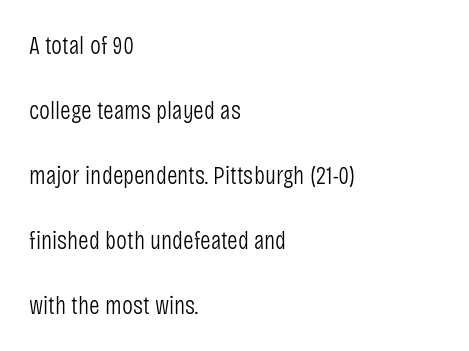
{"italic": "no", "bold": "no", "underline": "no", "align": "left", "line_spacing": "loose", "line_spacing_ratio": 2.5, "letter_spacing": "normal", "letter_spacing_em": 0.0, "glyph_px": 26}
